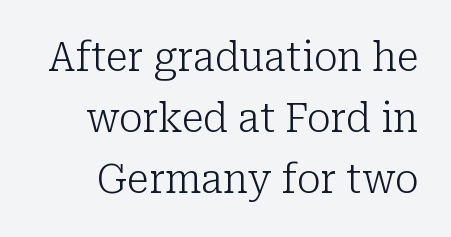
The image shows 40 px light serif type, upright; set normal line spacing (1.53x), normal letter spacing, not underlined; low stroke contrast and a medium x-height.
